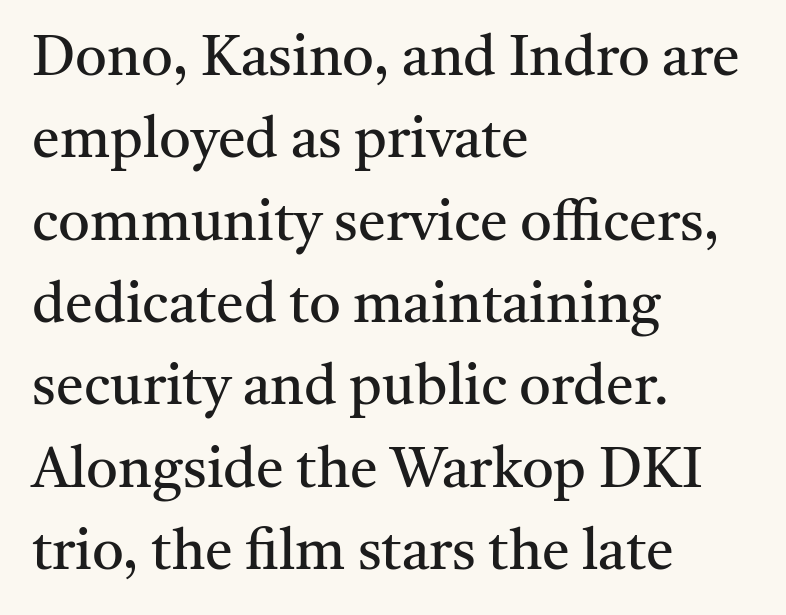
Q: Is the text bold? A: No.
Q: Is the text italic (slanted)? A: No, it is upright.
Q: Is the typeface a serif or a sans-serif typeface? A: Serif.
Q: Is the text underlined? A: No.
Q: How is the paragraph aligned? A: Left-aligned.
Q: Is the spacing between letters normal or unusually wide? A: Normal.
Q: Is the spacing between lines tight, normal or loose? A: Normal.
Q: Width (condensed, normal, or wide)? A: Normal.
Q: Stroke contrast? A: Medium.
Q: x-height? A: Medium.
Q: Monospaced? A: No.
